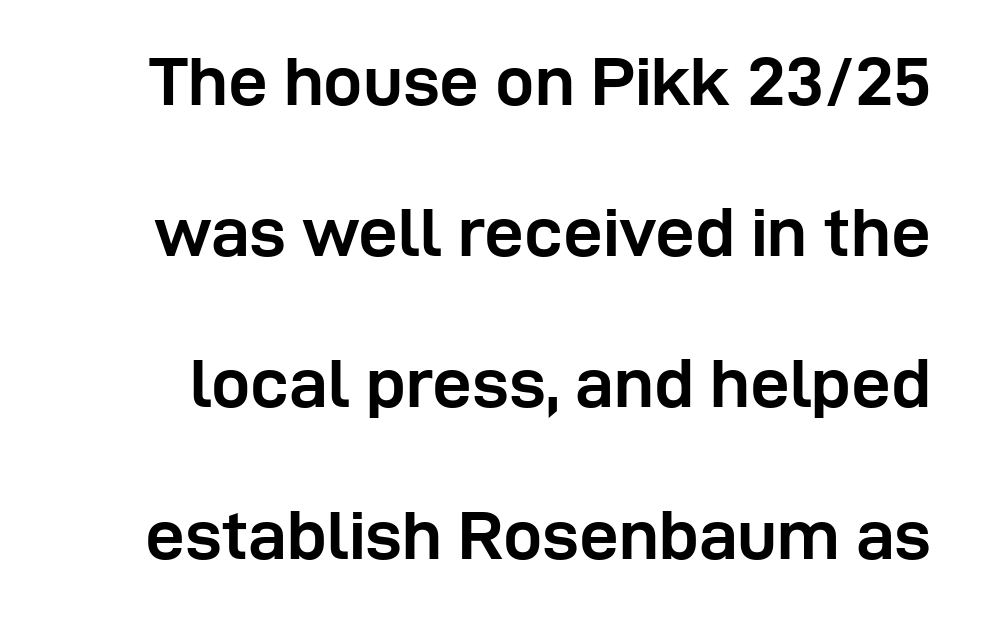
Spacing verdict: proportional, widths tailored to each character. A bare baseline throughout the passage. You can tell it's not italic because the verticals are truly vertical. The sample has been set heavy, in full bold. Between one letter and the next there's only the usual sliver of space. Observe the absence of serifs on each vertical stroke in this sample.
